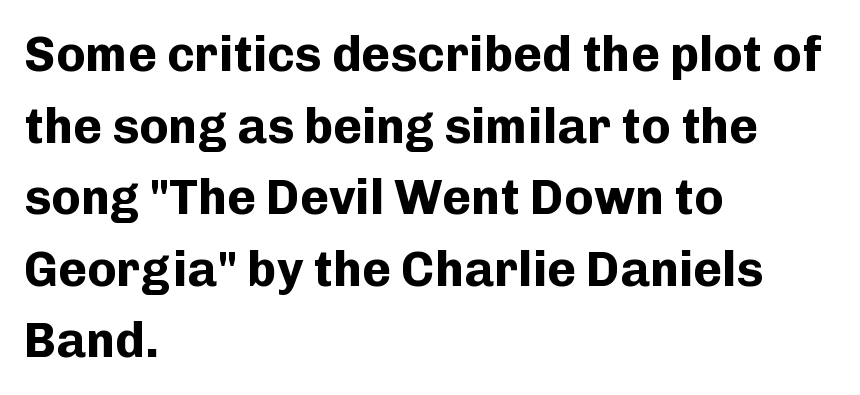
Nope, no serifs anywhere on these letters. Typeset ragged right — the left edge is the straight one. Posture: straight, roman, zero tilt. Weight: bold. Descenders hang freely into open space.
